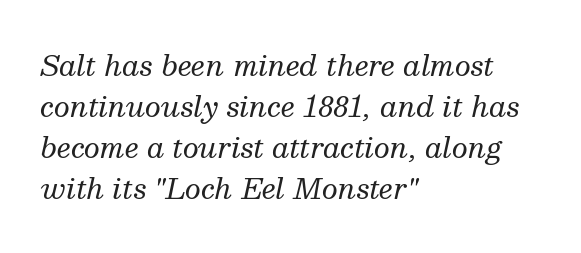
Q: Is the text bold? A: No.
Q: Is the text italic (slanted)? A: Yes, it leans right by about 13 degrees.
Q: Is the typeface a serif or a sans-serif typeface? A: Serif.
Q: Is the text underlined? A: No.
Q: How is the paragraph aligned? A: Left-aligned.
Q: Is the spacing between letters normal or unusually wide? A: Normal.
Q: Is the spacing between lines tight, normal or loose? A: Normal.
Q: Width (condensed, normal, or wide)? A: Normal.
Q: Stroke contrast? A: Medium.
Q: x-height? A: Medium.
Q: Monospaced? A: No.
